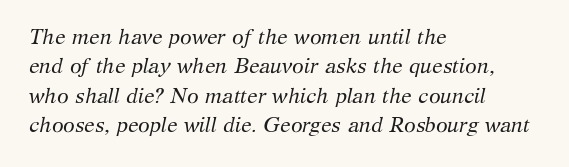
The image shows 21 px text type, italic (leaning right); set left-aligned, normal line spacing (1.4x), normal letter spacing, not underlined.
